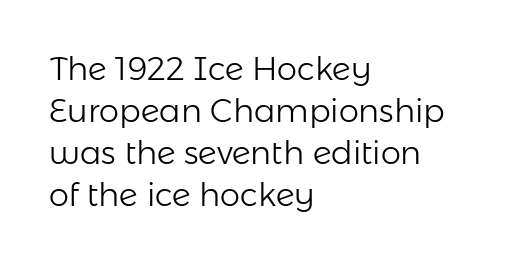
Q: Is the text bold? A: No.
Q: Is the text italic (slanted)? A: No, it is upright.
Q: Is the typeface a serif or a sans-serif typeface? A: Sans-serif.
Q: Is the text underlined? A: No.
Q: How is the paragraph aligned? A: Left-aligned.
Q: Is the spacing between letters normal or unusually wide? A: Normal.
Q: Is the spacing between lines tight, normal or loose? A: Normal.
Q: Width (condensed, normal, or wide)? A: Normal.
Q: Stroke contrast? A: Low.
Q: x-height? A: Medium.
Q: Monospaced? A: No.
